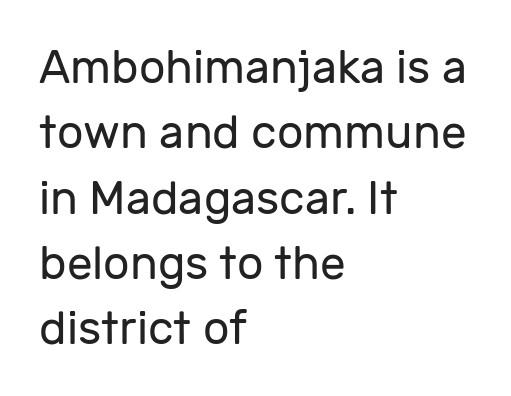
The rendering keeps characters at their native spacing. These lines sit exactly where default settings would place them. Note the varied advance widths — an 'i' is clearly narrower than an 'm'. A student would call this left alignment; a typographer would say flush left, rag right.
